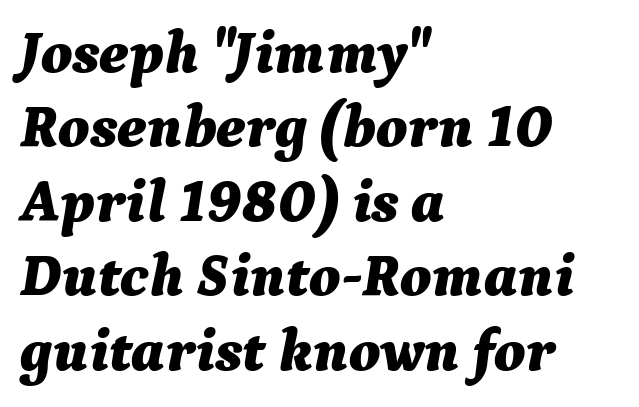
Q: Is the text bold? A: Yes.
Q: Is the text italic (slanted)? A: Yes, it leans right by about 9 degrees.
Q: Is the text underlined? A: No.
Q: How is the paragraph aligned? A: Left-aligned.
Q: Is the spacing between letters normal or unusually wide? A: Normal.
Q: Width (condensed, normal, or wide)? A: Normal.
Q: Stroke contrast? A: Medium.
Q: x-height? A: Medium.
Q: Monospaced? A: No.
